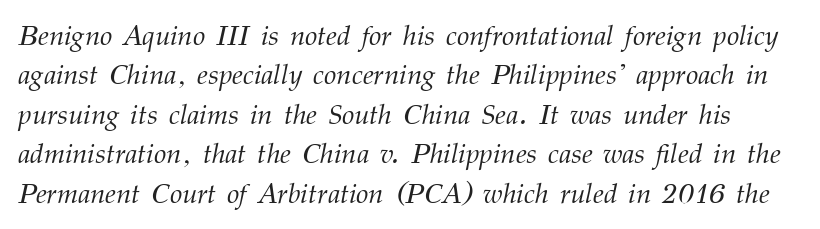
The passage shown is not underscored anywhere. The strokes carry an ordinary text weight at most. Each new line begins a customary step beneath the previous one. Varying glyph widths throughout — classic text-font behaviour. Is the type slanted? Yes — the strokes lean at a clear angle. The letters sit at their default tracking, neither squeezed nor spread.
